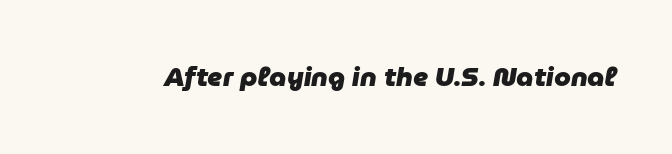
Q: Is the text bold? A: Yes.
Q: Is the text italic (slanted)? A: Yes, it leans right by about 9 degrees.
Q: Is the text underlined? A: No.
Q: Is the spacing between letters normal or unusually wide? A: Normal.
